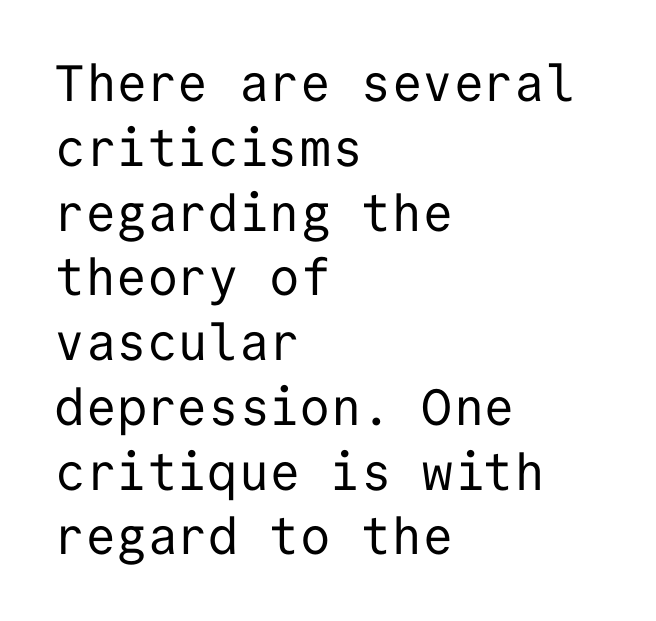
Q: Is the text bold? A: No.
Q: Is the text italic (slanted)? A: No, it is upright.
Q: Is the typeface a serif or a sans-serif typeface? A: Sans-serif.
Q: Is the text underlined? A: No.
Q: How is the paragraph aligned? A: Left-aligned.
Q: Is the spacing between letters normal or unusually wide? A: Normal.
Q: Is the spacing between lines tight, normal or loose? A: Normal.
Q: Width (condensed, normal, or wide)? A: Normal.
Q: Stroke contrast? A: Low.
Q: x-height? A: Medium.
Q: Monospaced? A: Yes.
